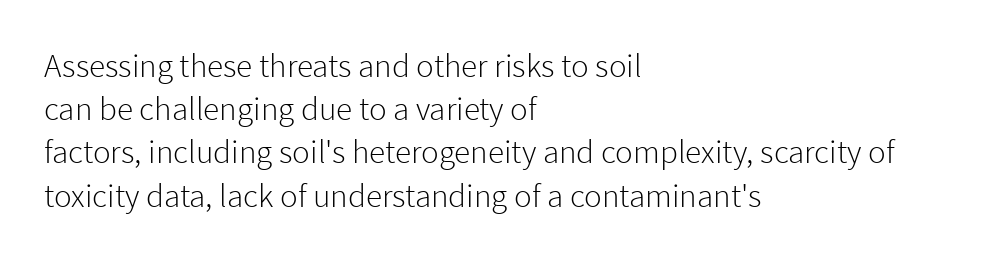
The image shows 33 px light sans-serif type, upright; set left-aligned, normal line spacing (1.31x), normal letter spacing, not underlined; low stroke contrast and a medium x-height.
